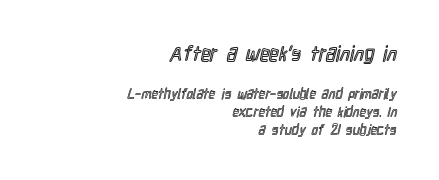
Students, note that the glyphs here touch the page at normal intervals. Lines of text with bare space underneath. Which margin do the lines hug? The right one — the left edge is uneven. The lines sit at an ordinary, default distance from one another. Character size in the leading block exceeds that of the trailing block.
